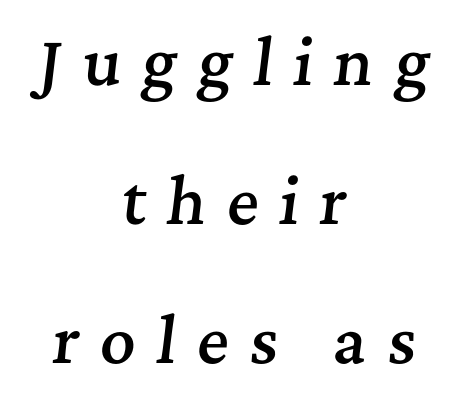
{"serif": "yes", "italic": "yes", "lean": "right", "slant_degrees": 7, "bold": "semi", "weight": "semibold", "width": "normal", "stroke_contrast": "medium", "x_height": "medium", "monospaced": "no", "underline": "no", "align": "center", "line_spacing": "loose", "line_spacing_ratio": 2.28, "letter_spacing": "wide", "letter_spacing_em": 0.34, "glyph_px": 61}
